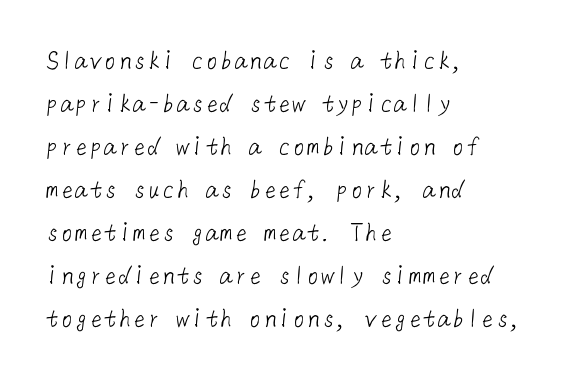
The image shows 29 px light sans-serif type; set left-aligned, normal line spacing (1.48x), normal letter spacing, not underlined; low stroke contrast and a medium x-height.
